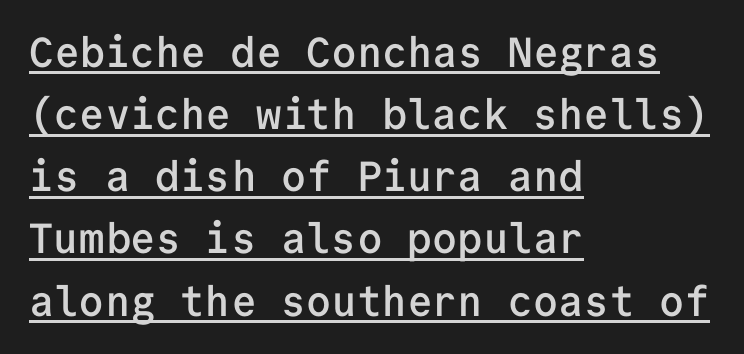
Nothing sits at the stroke ends, so this counts as sans-serif. This is moderately heavy type, rendered in semibold. The rendering uses typewriter-style spacing with identical character cells. Compared with typical body copy, the letter spacing here is the same. Do the letters lean? They stand straight.
